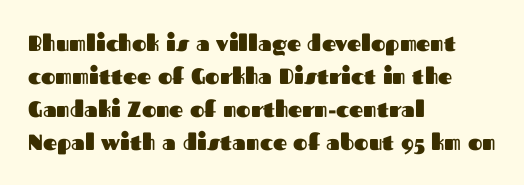
The image shows 22 px bold type, upright; set left-aligned, normal line spacing (1.5x), normal letter spacing, not underlined.
